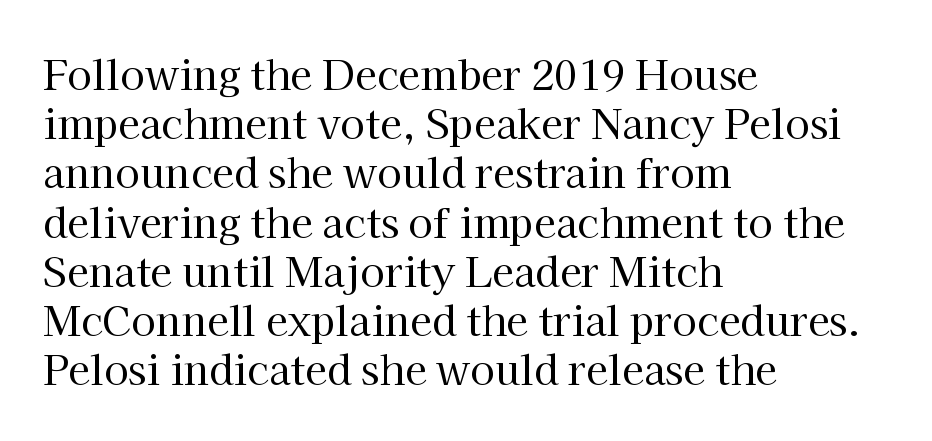
The image shows 40 px regular-weight serif type, upright; set left-aligned, line spacing 1.23x, normal letter spacing, not underlined; high stroke contrast and a medium x-height.
